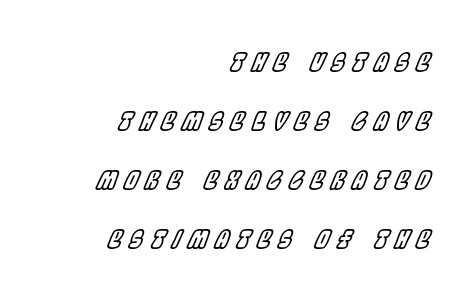
The rendering anchors every line to the right-hand side. Vertically, the passage feels expansive, rows floating well apart. Inter-character spacing is expanded well beyond the font's built-in metrics. The string is rendered with underlining switched off.
